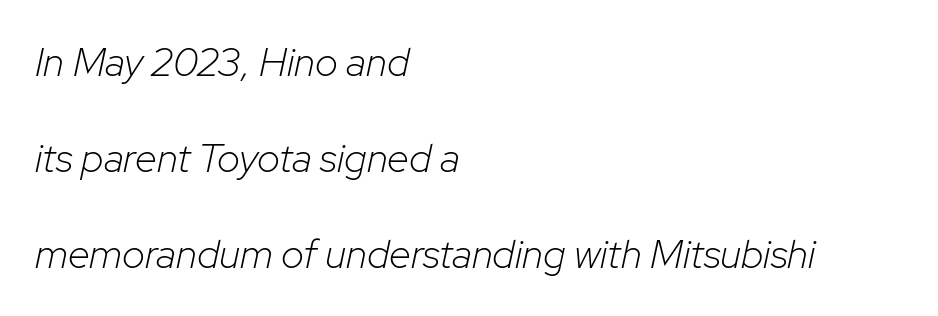
Q: Is the text bold? A: No.
Q: Is the text italic (slanted)? A: Yes, it leans right by about 12 degrees.
Q: Is the text underlined? A: No.
Q: How is the paragraph aligned? A: Left-aligned.
Q: Is the spacing between letters normal or unusually wide? A: Normal.
Q: Is the spacing between lines tight, normal or loose? A: Loose.
Q: Width (condensed, normal, or wide)? A: Normal.
Q: Stroke contrast? A: Low.
Q: x-height? A: Medium.
Q: Monospaced? A: No.
